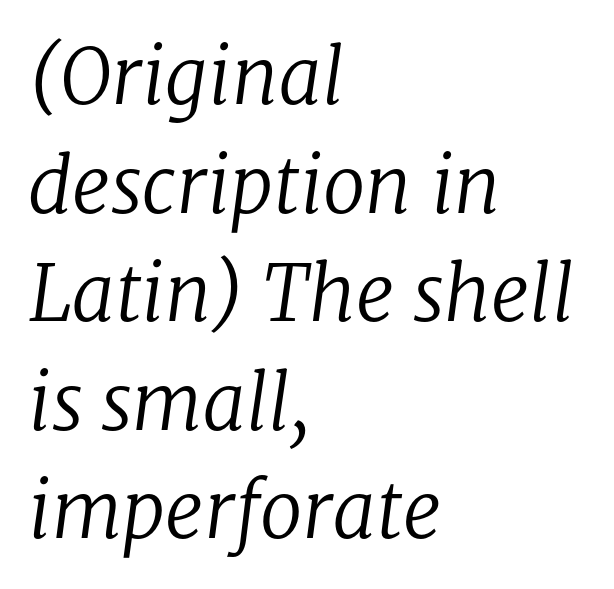
The image shows 77 px regular-weight serif type, italic (leaning right); set left-aligned, normal line spacing (1.41x), normal letter spacing, not underlined; low stroke contrast and a medium x-height.
